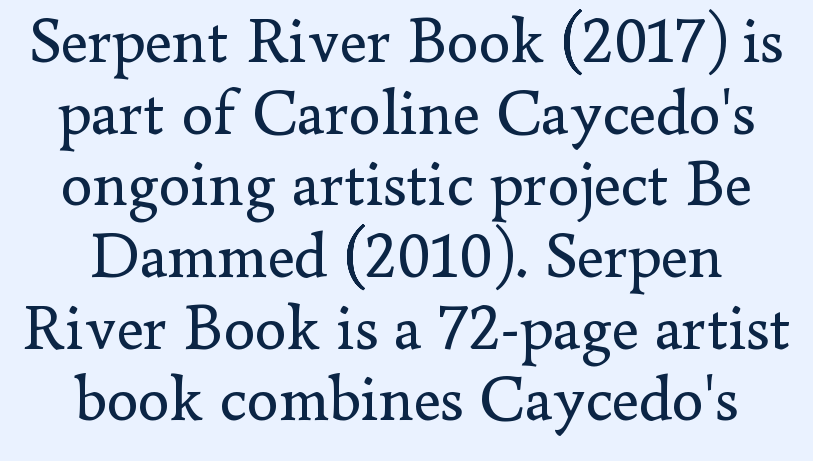
Bare-footed words on every line. Between one letter and the next there's only the usual sliver of space. This reads as an unemphasized weight, regular at the heaviest. Reading down the column, the eye jumps only a short way to each next line. Note the varied advance widths — an 'i' is clearly narrower than an 'm'.
